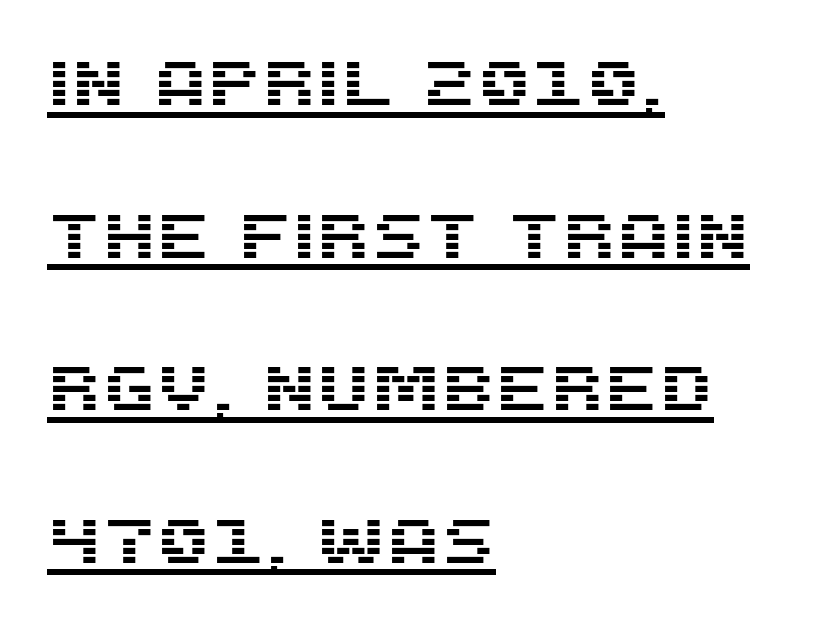
{"serif": "no", "italic": "no", "width": "normal", "stroke_contrast": "medium", "x_height": "large", "monospaced": "no", "underline": "yes", "align": "left", "line_spacing": "loose", "line_spacing_ratio": 2.46, "letter_spacing": "normal", "letter_spacing_em": 0.0, "glyph_px": 62}
